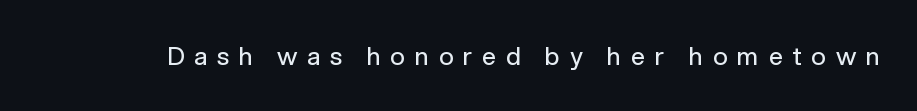
{"italic": "no", "bold": "no", "underline": "no", "letter_spacing": "wide", "letter_spacing_em": 0.39, "glyph_px": 25}
